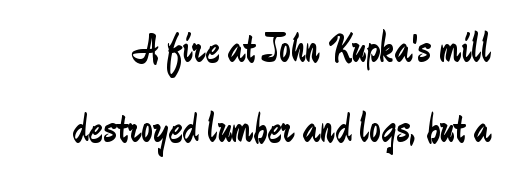
These lines stand farther apart than default settings would place them. The string is rendered with underlining switched off. The line texture is even and compact thanks to regular tracking.
